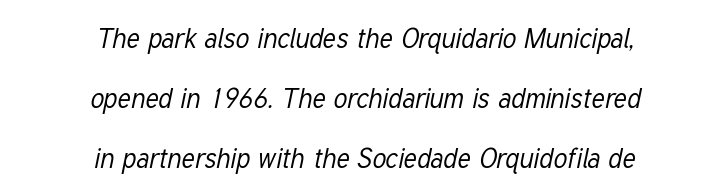
Check the space under the baseline: it is left empty. Heft: none added — not bold. Reading down the block, each line starts at a different indent, mirrored at its end. A great deal of white space separates one row of letters from the next. Students, note that the glyphs here touch the page at normal intervals. You can tell it's italic because the verticals aren't actually vertical.
